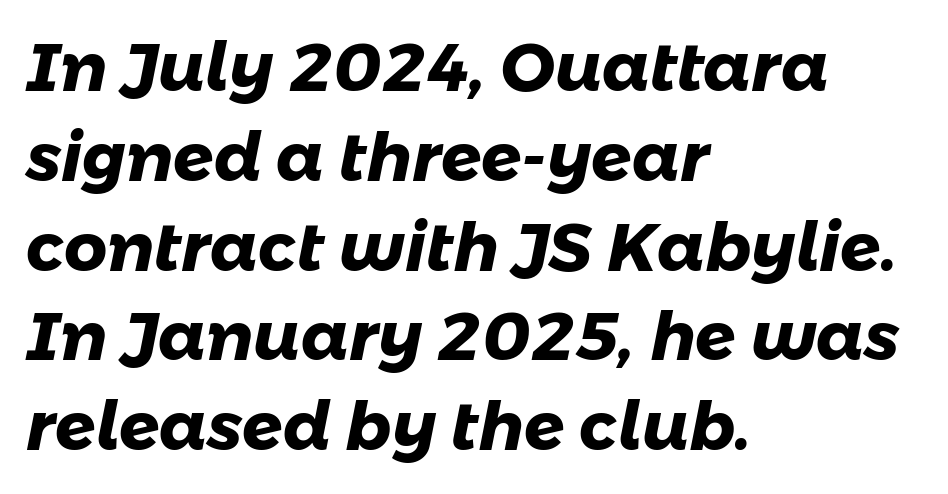
{"serif": "no", "bold": "yes", "weight": "heavy", "width": "normal", "stroke_contrast": "low", "x_height": "medium", "monospaced": "no", "underline": "no", "align": "left", "line_spacing": "normal", "line_spacing_ratio": 1.34, "letter_spacing": "normal", "letter_spacing_em": 0.0, "glyph_px": 67}
